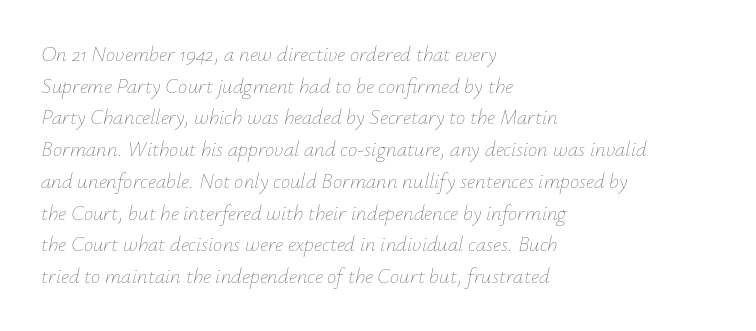
{"italic": "yes", "lean": "right", "slant_degrees": 12, "bold": "no", "underline": "no", "align": "left", "line_spacing": "normal", "line_spacing_ratio": 1.51, "letter_spacing": "normal", "letter_spacing_em": 0.0, "glyph_px": 21}
